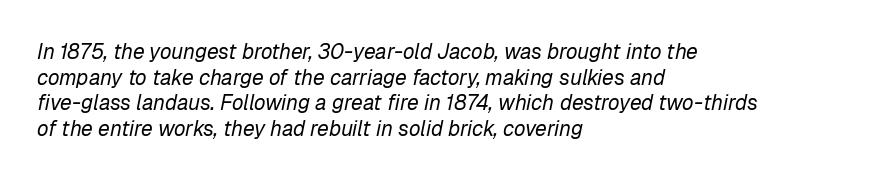
The image shows 21 px text type, italic (leaning right); set left-aligned, line spacing 1.22x, normal letter spacing, not underlined.
